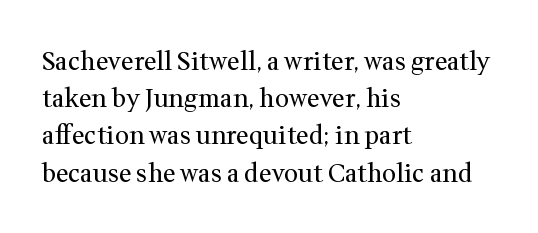
The image shows 25 px text type, upright; set left-aligned, normal line spacing (1.49x), normal letter spacing, not underlined.
